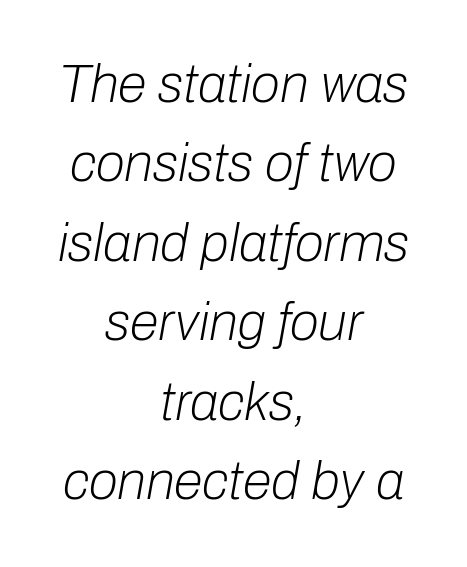
Q: Is the text bold? A: No.
Q: Is the text italic (slanted)? A: Yes, it leans right by about 10 degrees.
Q: Is the text underlined? A: No.
Q: How is the paragraph aligned? A: Centered.
Q: Is the spacing between letters normal or unusually wide? A: Normal.
Q: Is the spacing between lines tight, normal or loose? A: Normal.
Q: Width (condensed, normal, or wide)? A: Normal.
Q: Stroke contrast? A: Low.
Q: x-height? A: Medium.
Q: Monospaced? A: No.
